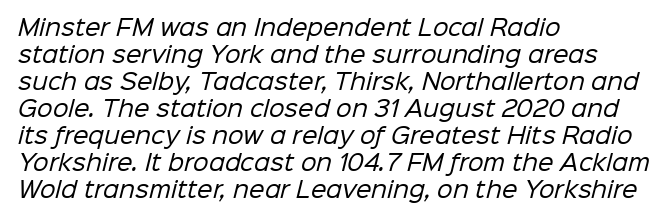
The image shows 22 px text type; set left-aligned, line spacing 1.23x, normal letter spacing, not underlined.
